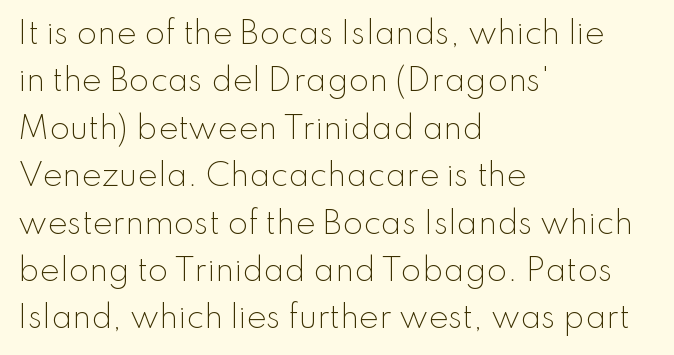
Normally led — the rows are evenly, conventionally spaced. Here the designer chose a conventional face with non-uniform glyph widths. Unlike italic type, these characters show no tilt at all. A classic flush-left, rag-right setting is used for this passage. Grotesque or geometric, the face here clearly has no serifs. No word sits above an underline.
